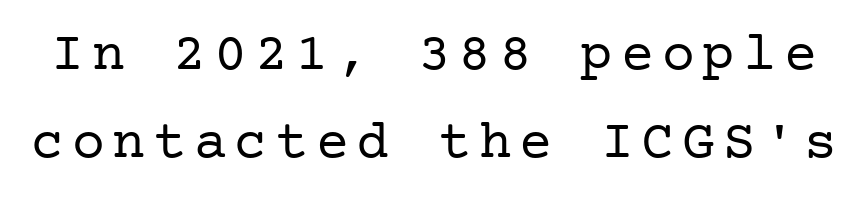
The image shows 55 px regular-weight serif type, upright; set normal line spacing (1.6x), not underlined; low stroke contrast and a medium x-height.
